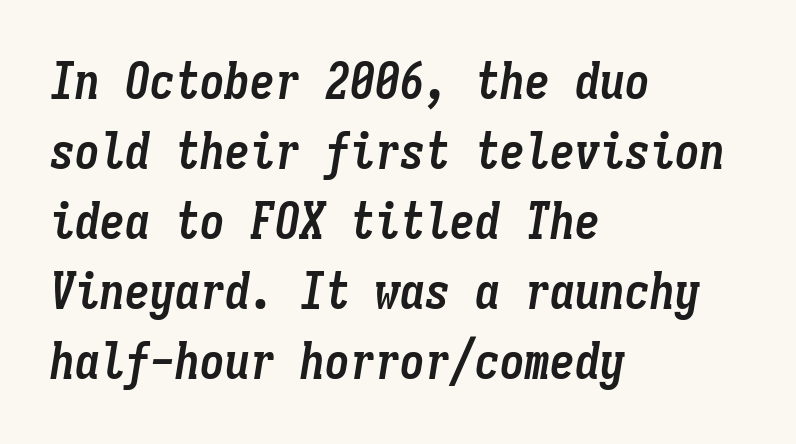
{"italic": "yes", "lean": "right", "slant_degrees": 9, "bold": "yes", "weight": "semibold", "width": "condensed", "stroke_contrast": "low", "x_height": "medium", "monospaced": "yes", "underline": "no", "align": "left", "line_spacing": "normal", "line_spacing_ratio": 1.4, "letter_spacing": "normal", "letter_spacing_em": 0.0, "glyph_px": 50}
